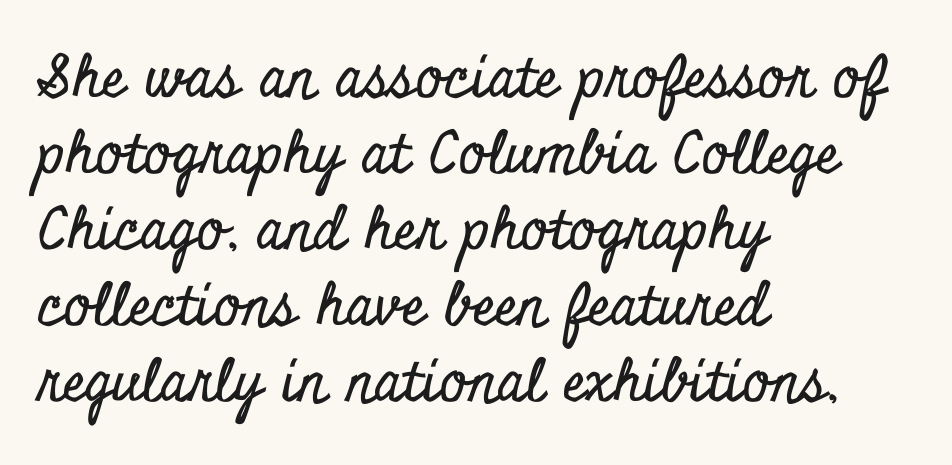
Character widths vary here, with narrow letters taking less room than wide ones. Teacher's note: observe the even left margin — that is flush-left alignment. Standard letterfit; no display-style spreading of the glyphs. Classification — serif.
